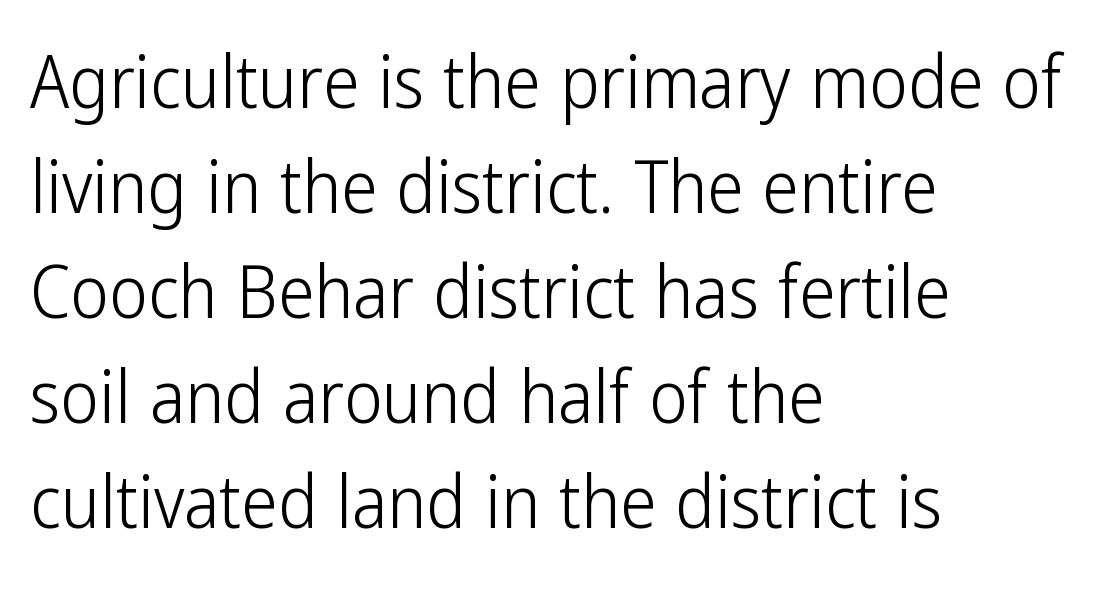
{"serif": "no", "italic": "no", "bold": "no", "weight": "light", "width": "condensed", "stroke_contrast": "low", "x_height": "medium", "monospaced": "no", "underline": "no", "align": "left", "line_spacing": "normal", "line_spacing_ratio": 1.44, "letter_spacing": "normal", "letter_spacing_em": 0.0, "glyph_px": 73}
